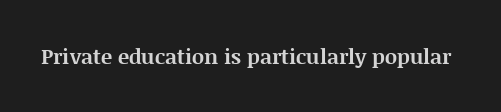
The image shows 21 px bold type, upright; set normal letter spacing, not underlined.
